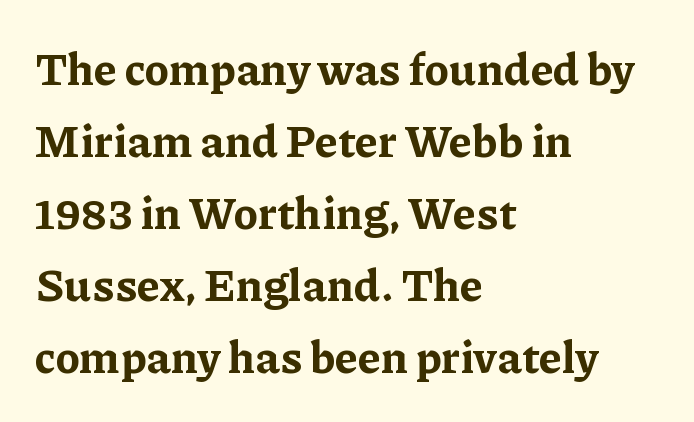
The image shows 45 px bold serif type, upright; set left-aligned, normal line spacing (1.6x), normal letter spacing, not underlined; low stroke contrast and a medium x-height.
